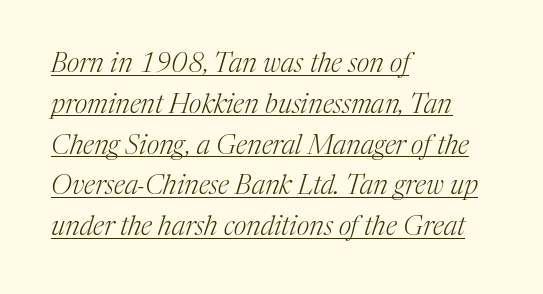
Check the space under the baseline: a stroke is drawn there. The rows are spaced the way most documents space them. Letter spacing: default. Each line starts at the same left margin while the right side varies. Stems here are at most as thick as an everyday book face. The passage shown leans; its letterforms are oblique.
